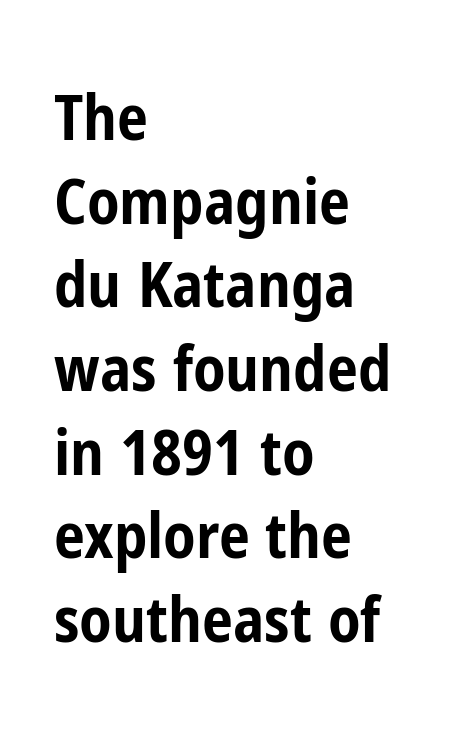
Q: Is the text bold? A: Yes.
Q: Is the text italic (slanted)? A: No, it is upright.
Q: Is the typeface a serif or a sans-serif typeface? A: Sans-serif.
Q: Is the text underlined? A: No.
Q: How is the paragraph aligned? A: Left-aligned.
Q: Is the spacing between letters normal or unusually wide? A: Normal.
Q: Is the spacing between lines tight, normal or loose? A: Normal.
Q: Width (condensed, normal, or wide)? A: Condensed.
Q: Stroke contrast? A: Low.
Q: x-height? A: Medium.
Q: Monospaced? A: No.
